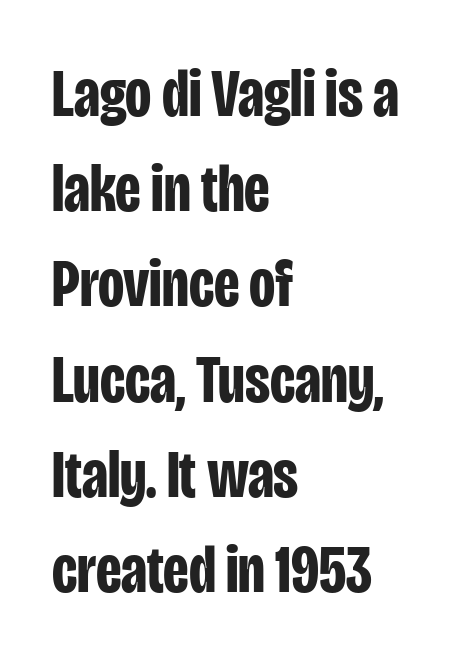
The image shows 68 px bold, condensed sans-serif type, upright; set left-aligned, normal line spacing (1.4x), normal letter spacing, not underlined; low stroke contrast and a large x-height.
